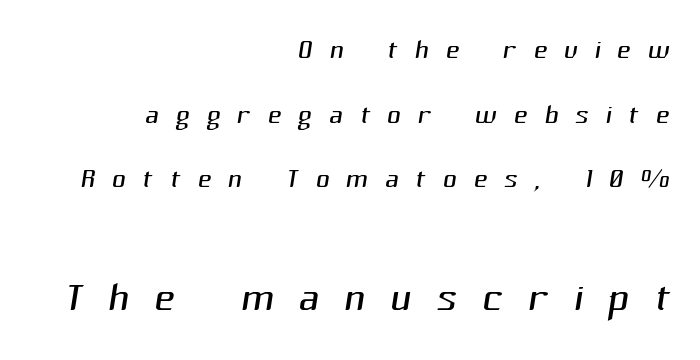
The image shows 57 px light sans-serif type; set right-aligned, normal line spacing (1.7x), unusually wide letter spacing (+0.44 em), not underlined; the second (bottom) block is 1.5x larger; medium stroke contrast and a medium x-height.
